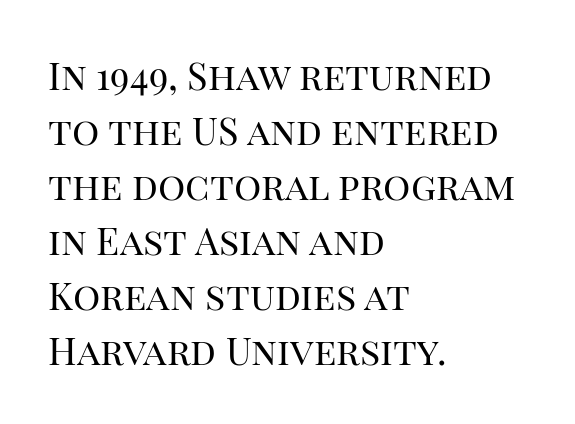
The image shows 38 px regular-weight serif type, upright; set left-aligned, normal line spacing (1.45x), normal letter spacing, not underlined; high stroke contrast and a large x-height.
